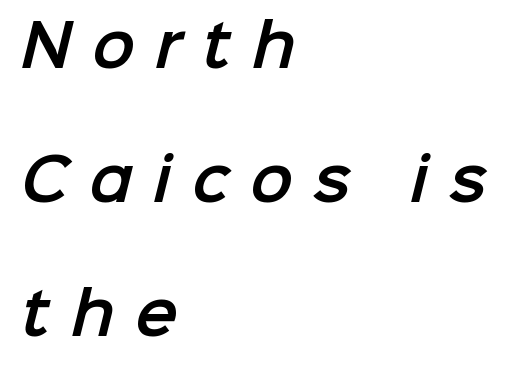
Just letters on the line, the space beneath them empty. One-word summary of the alignment: left. The face used here is rendered with a markedly widened letterfit. Airy leading. You could not count columns in this text — the font is proportionally spaced.
